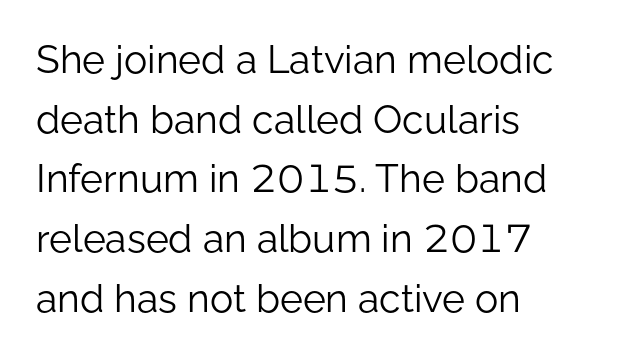
A normal amount of white space separates one row of letters from the next. Vertical strokes here are truly vertical. Plain, unruled lines of type. Check where the strokes stop: nothing finishes them off — pure sans.
